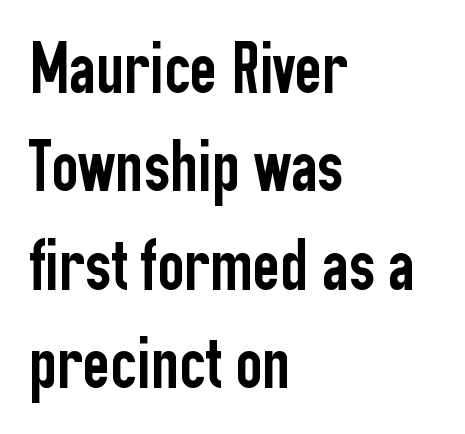
Letterform terminals end flat and unadorned throughout the passage. The rendering uses natural spacing where letterforms have individual widths. If you measured baseline to baseline, you'd find a middling distance. The ragged edge is on the right, which tells us the setting is flush left. Compared with typical body copy, the letter spacing here is the same.
